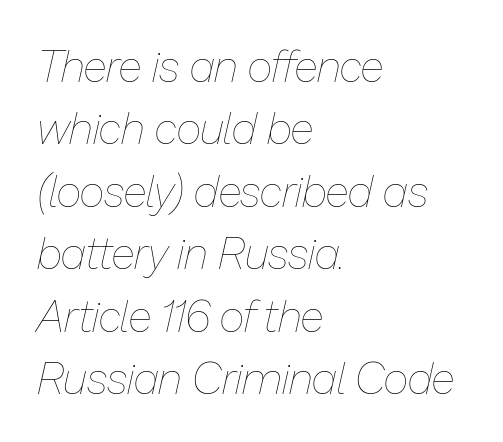
{"italic": "yes", "lean": "right", "slant_degrees": 13, "bold": "no", "weight": "thin", "width": "normal", "stroke_contrast": "low", "x_height": "medium", "monospaced": "no", "underline": "no", "align": "left", "line_spacing": "normal", "line_spacing_ratio": 1.42, "letter_spacing": "normal", "letter_spacing_em": 0.0, "glyph_px": 44}
